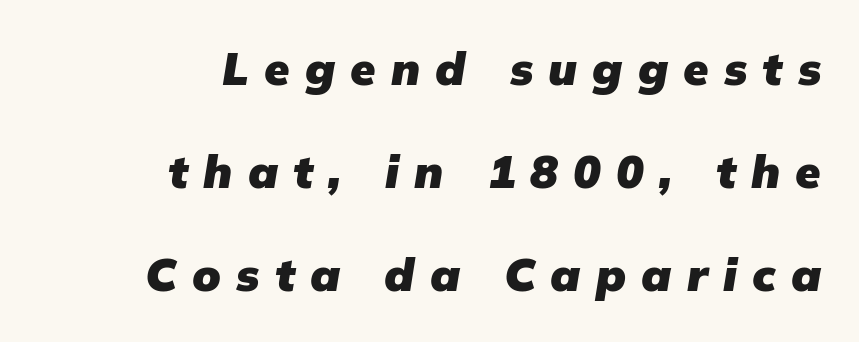
Q: Is the text bold? A: Yes.
Q: Is the typeface a serif or a sans-serif typeface? A: Sans-serif.
Q: Is the text underlined? A: No.
Q: How is the paragraph aligned? A: Right-aligned.
Q: Is the spacing between letters normal or unusually wide? A: Unusually wide.
Q: Is the spacing between lines tight, normal or loose? A: Loose.
Q: Width (condensed, normal, or wide)? A: Normal.
Q: Stroke contrast? A: Low.
Q: x-height? A: Medium.
Q: Monospaced? A: No.
